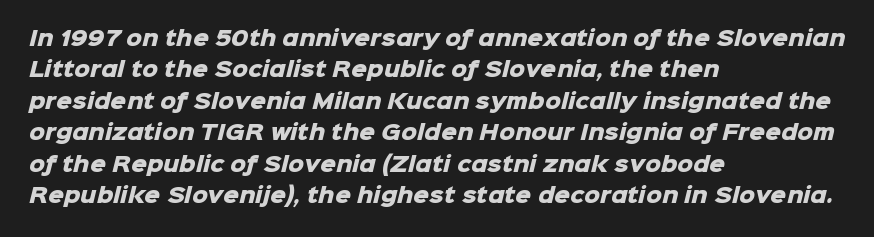
{"bold": "yes", "underline": "no", "align": "left", "line_spacing": "normal", "line_spacing_ratio": 1.57, "letter_spacing": "normal", "letter_spacing_em": 0.0, "glyph_px": 20}
